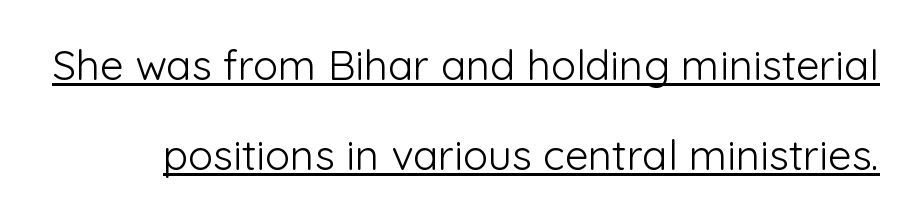
Q: Is the text bold? A: No.
Q: Is the text italic (slanted)? A: No, it is upright.
Q: Is the typeface a serif or a sans-serif typeface? A: Sans-serif.
Q: Is the text underlined? A: Yes.
Q: Is the spacing between letters normal or unusually wide? A: Normal.
Q: Is the spacing between lines tight, normal or loose? A: Loose.
Q: Width (condensed, normal, or wide)? A: Normal.
Q: Stroke contrast? A: Low.
Q: x-height? A: Medium.
Q: Monospaced? A: No.
